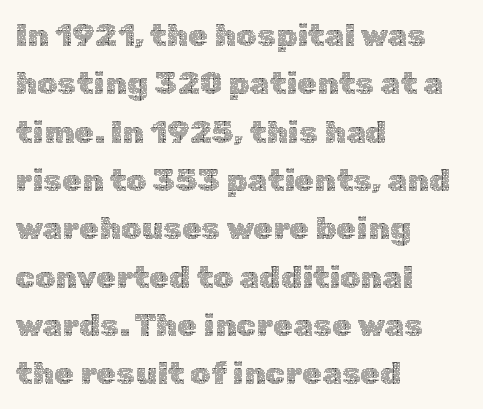
Quick note: not italic, upright. Regular leading. The passage shown is typed in a proportional face where columns would drift. These lines keep a tight, regular rhythm from letter to letter. Left-aligned paragraph, ragged on the right. The letterforms sit at book weight or below.
